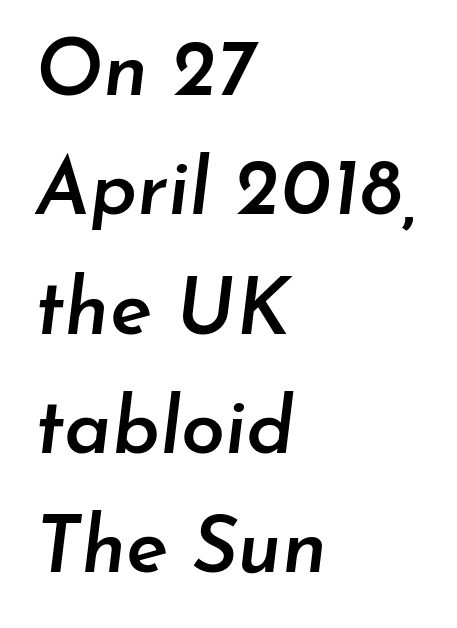
Letter spacing: default. The glyphs are unaccompanied by any horizontal stroke below them. Character widths vary here, with narrow letters taking less room than wide ones. Every character sits at an angle, as italics do. Does the leading feel generous? No, just average. The passage is arranged the way most books set body copy — flush left.
